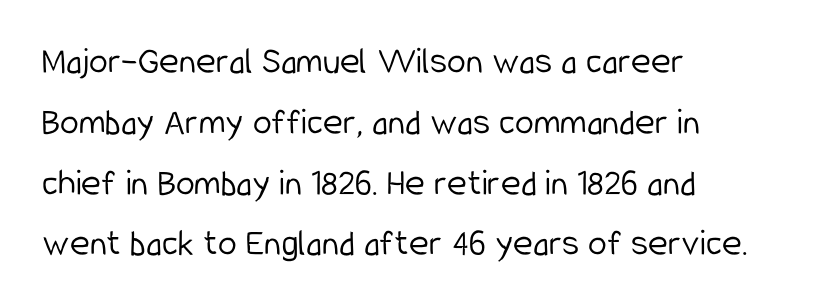
The image shows 38 px light, condensed sans-serif type, upright; set left-aligned, normal line spacing (1.6x), normal letter spacing, not underlined; low stroke contrast and a medium x-height.
